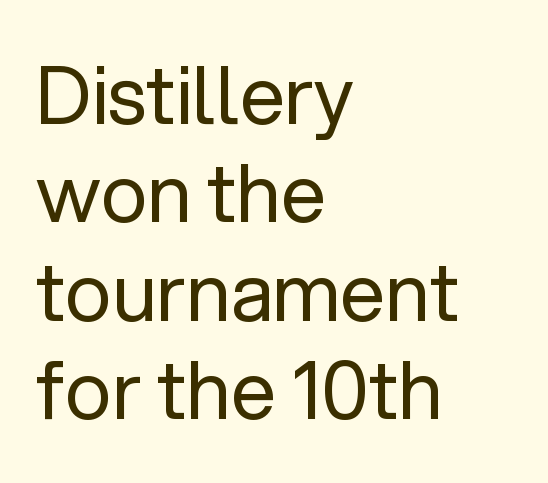
If you drew a line through each stem, it would be perfectly vertical. Summary of weight: not heavy and not bold. Note: no serifs on the glyphs. Decoration check: the copy has no underline.
